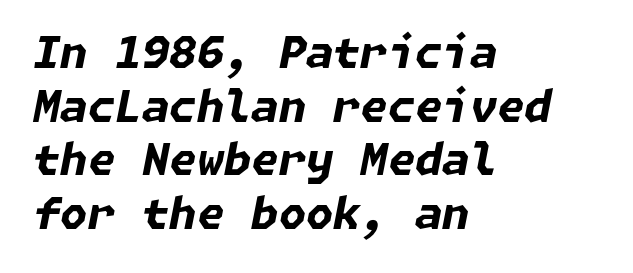
{"italic": "yes", "lean": "right", "slant_degrees": 11, "bold": "yes", "weight": "bold", "width": "normal", "stroke_contrast": "low", "x_height": "medium", "underline": "no", "align": "left", "line_spacing_ratio": 1.22, "letter_spacing": "normal", "letter_spacing_em": 0.0, "glyph_px": 44}
